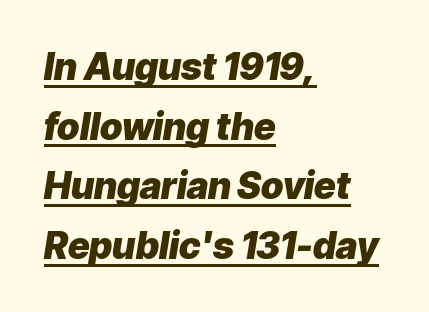
The lettering is marked with a stroke running underneath it. Each word holds together tightly as a unit, with standard inter-letter gaps. Here the designer chose a conventional face with non-uniform glyph widths. The letters are slanted; this is an italic face. Reading down the column, the eye jumps a familiar distance to each next line.
